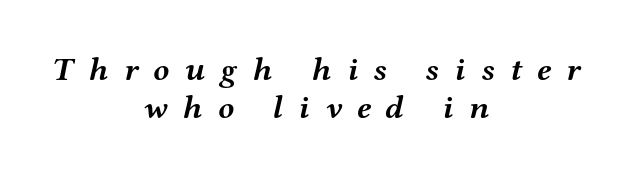
The image shows 33 px semibold, wide serif type, italic (leaning right); set centered, line spacing 1.16x, unusually wide letter spacing (+0.46 em), not underlined; medium stroke contrast and a medium x-height.
